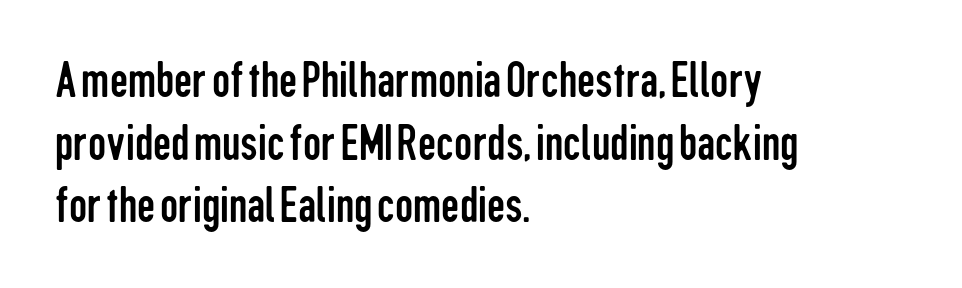
Q: Is the text bold? A: No.
Q: Is the text italic (slanted)? A: No, it is upright.
Q: Is the typeface a serif or a sans-serif typeface? A: Sans-serif.
Q: Is the text underlined? A: No.
Q: How is the paragraph aligned? A: Left-aligned.
Q: Is the spacing between letters normal or unusually wide? A: Normal.
Q: Width (condensed, normal, or wide)? A: Condensed.
Q: Stroke contrast? A: Low.
Q: x-height? A: Medium.
Q: Monospaced? A: No.
